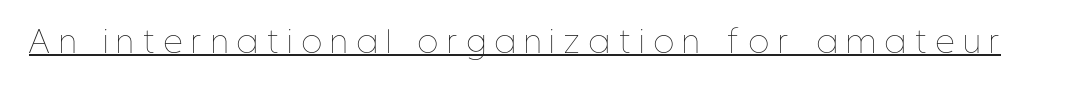
Each line of the rendering has a horizontal stroke beneath the glyphs. Think standard paragraph weight, or any step lighter than that. Style check: upright. Each letter keeps its own natural width here, so spacing adapts to shape.
